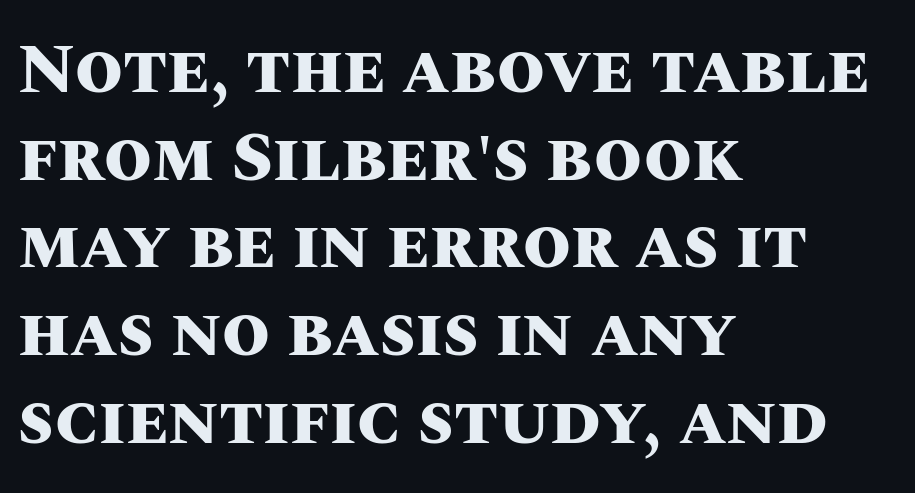
Q: Is the text bold? A: Yes.
Q: Is the text italic (slanted)? A: No, it is upright.
Q: Is the text underlined? A: No.
Q: How is the paragraph aligned? A: Left-aligned.
Q: Is the spacing between letters normal or unusually wide? A: Normal.
Q: Is the spacing between lines tight, normal or loose? A: Normal.
Q: Width (condensed, normal, or wide)? A: Normal.
Q: Stroke contrast? A: Medium.
Q: x-height? A: Large.
Q: Monospaced? A: No.
